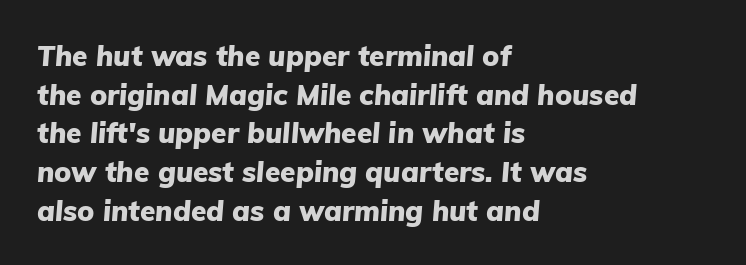
Q: Is the text bold? A: Yes.
Q: Is the text italic (slanted)? A: Yes, it leans right by about 5 degrees.
Q: Is the text underlined? A: No.
Q: How is the paragraph aligned? A: Left-aligned.
Q: Is the spacing between letters normal or unusually wide? A: Normal.
Q: Is the spacing between lines tight, normal or loose? A: Normal.
Q: Width (condensed, normal, or wide)? A: Normal.
Q: Stroke contrast? A: Low.
Q: x-height? A: Medium.
Q: Monospaced? A: No.
